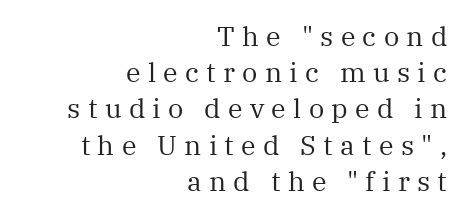
Q: Is the text bold? A: No.
Q: Is the text italic (slanted)? A: No, it is upright.
Q: Is the text underlined? A: No.
Q: How is the paragraph aligned? A: Right-aligned.
Q: Is the spacing between letters normal or unusually wide? A: Unusually wide.
Q: Is the spacing between lines tight, normal or loose? A: Normal.
